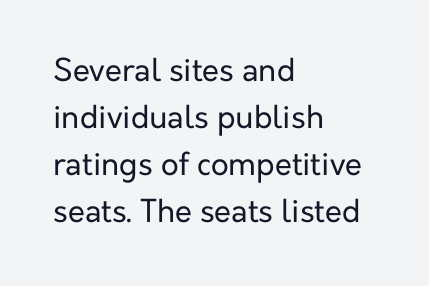
Q: Is the text bold? A: No.
Q: Is the text italic (slanted)? A: No, it is upright.
Q: Is the typeface a serif or a sans-serif typeface? A: Sans-serif.
Q: Is the text underlined? A: No.
Q: How is the paragraph aligned? A: Left-aligned.
Q: Is the spacing between letters normal or unusually wide? A: Normal.
Q: Is the spacing between lines tight, normal or loose? A: Normal.
Q: Width (condensed, normal, or wide)? A: Normal.
Q: Stroke contrast? A: Low.
Q: x-height? A: Medium.
Q: Monospaced? A: No.
